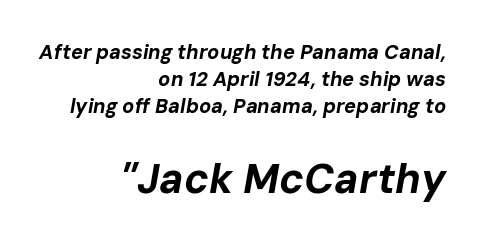
Default kerning and tracking; the words read as compact shapes. This rendering features lettering with no underline. Which of the two is more prominent by size? The second, at the bottom. Note the varied advance widths — an 'i' is clearly narrower than an 'm'. The font's italic variant was chosen for this text. The paragraph has a hard right edge and a soft left edge.
